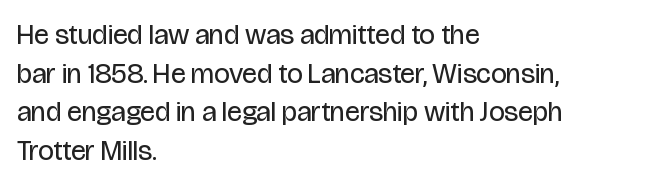
Compared with typical body copy, the letter spacing here is the same. The lines in this sample share a left origin and differ only in where they stop. On a weight scale, this lands at 450 or below. No feet cap the strokes, marking this as sans-serif type. Clear beneath every line of the passage.
